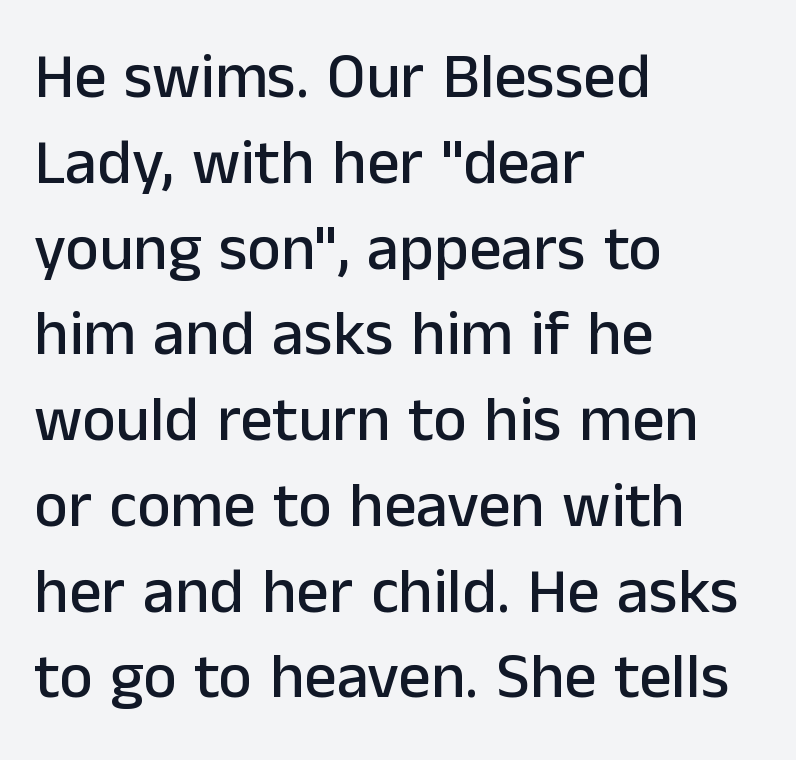
The image shows 64 px sans-serif type, upright; set left-aligned, normal line spacing (1.34x), normal letter spacing, not underlined; low stroke contrast and a medium x-height.
